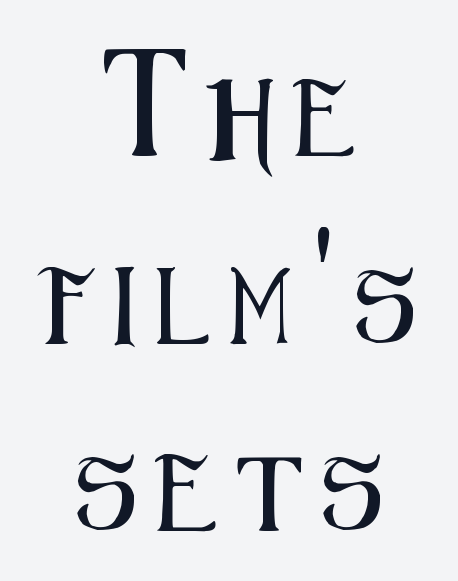
{"italic": "no", "width": "condensed", "stroke_contrast": "medium", "x_height": "medium", "monospaced": "no", "underline": "no", "align": "center", "line_spacing": "loose", "line_spacing_ratio": 2.47, "letter_spacing": "wide", "letter_spacing_em": 0.26, "glyph_px": 76}
